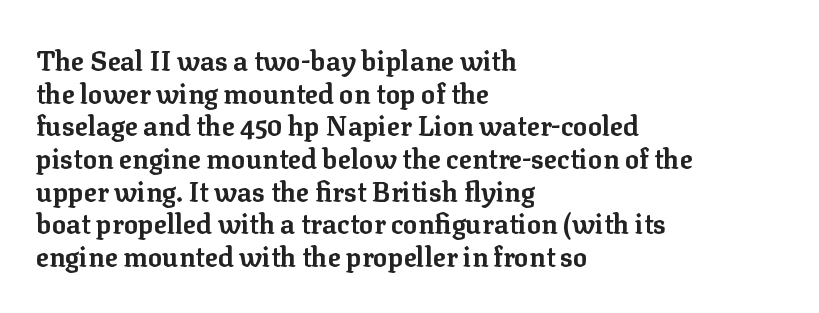
The glyphs are unaccompanied by any horizontal stroke below them. The passage shown is emphatically bold. The lettering holds an erect, upright posture throughout. Here the glyphs are tracked normally, forming tight word shapes.
